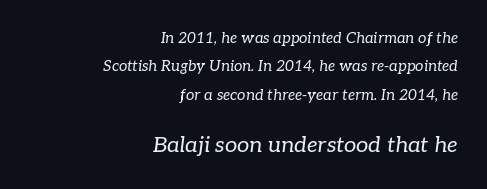
Q: Is the text bold? A: No.
Q: Is the text italic (slanted)? A: Yes, it leans right by about 7 degrees.
Q: Is the text underlined? A: No.
Q: How is the paragraph aligned? A: Right-aligned.
Q: Is the spacing between letters normal or unusually wide? A: Normal.
Q: Is the spacing between lines tight, normal or loose? A: Loose.
Q: Which block of text is set in a larger size, the first (top) or the second (bottom)? A: The second (bottom) one.
